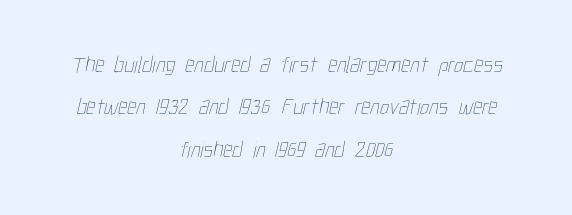
Plain, unruled lines of type. Stems and bowls with no extra thickness — not bold. Short and long lines alike share a common midpoint. Observe the ordinary spacing: letters are neighbours, not strangers.
